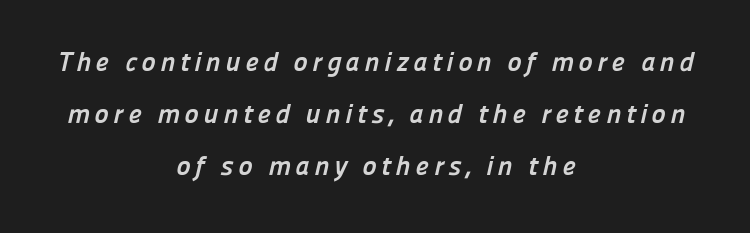
{"bold": "yes", "underline": "no", "align": "center", "line_spacing": "loose", "line_spacing_ratio": 1.93, "glyph_px": 27}
